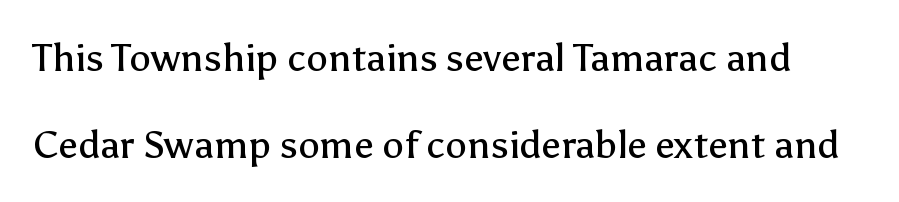
The image shows 39 px regular-weight sans-serif type, upright; set loose line spacing (2.23x), normal letter spacing, not underlined; low stroke contrast and a medium x-height.
